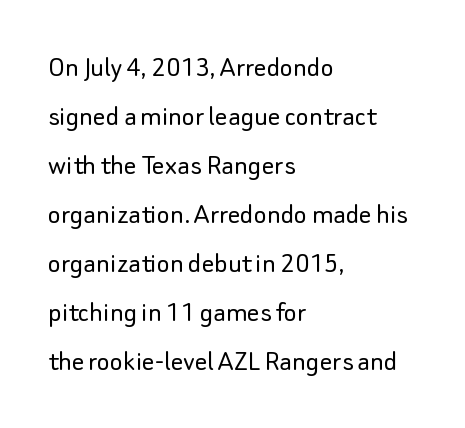
Q: Is the text bold? A: No.
Q: Is the text italic (slanted)? A: No, it is upright.
Q: Is the typeface a serif or a sans-serif typeface? A: Sans-serif.
Q: Is the text underlined? A: No.
Q: How is the paragraph aligned? A: Left-aligned.
Q: Is the spacing between letters normal or unusually wide? A: Normal.
Q: Is the spacing between lines tight, normal or loose? A: Normal.
Q: Width (condensed, normal, or wide)? A: Normal.
Q: Stroke contrast? A: Low.
Q: x-height? A: Small.
Q: Monospaced? A: No.
